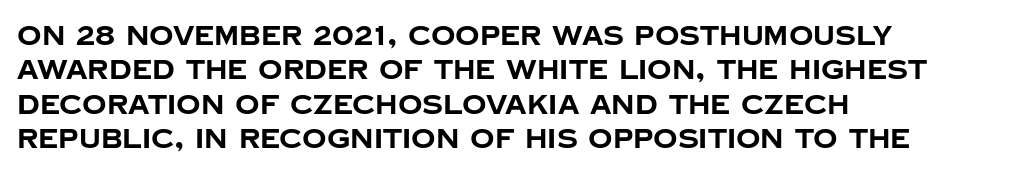
The image shows 27 px bold type, upright; set left-aligned, normal line spacing (1.27x), normal letter spacing, not underlined.
